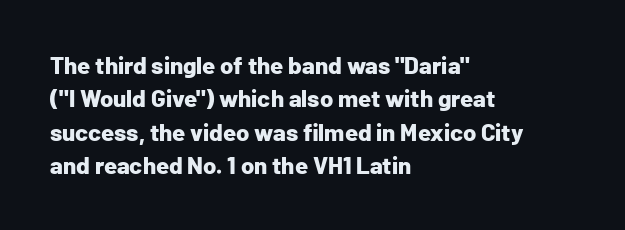
{"italic": "no", "bold": "yes", "underline": "no", "align": "left", "line_spacing": "normal", "line_spacing_ratio": 1.39, "letter_spacing": "normal", "letter_spacing_em": 0.0, "glyph_px": 24}
